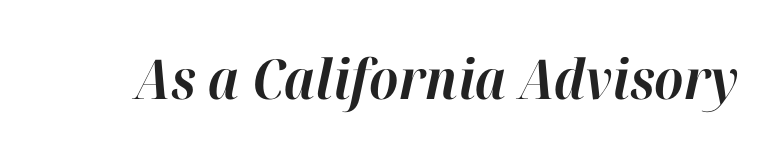
The image shows 55 px bold type, italic (leaning right); set normal letter spacing, not underlined; high stroke contrast and a medium x-height.
